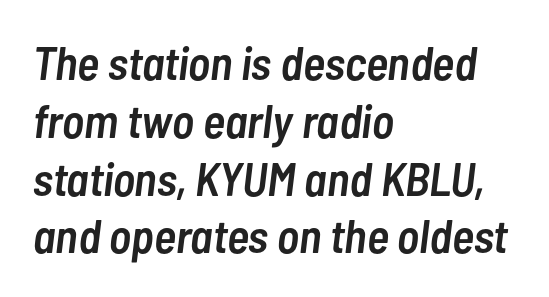
{"italic": "yes", "lean": "right", "slant_degrees": 7, "bold": "semi", "weight": "semibold", "width": "condensed", "stroke_contrast": "low", "x_height": "medium", "monospaced": "no", "underline": "no", "align": "left", "line_spacing_ratio": 1.23, "letter_spacing": "normal", "letter_spacing_em": 0.0, "glyph_px": 47}
